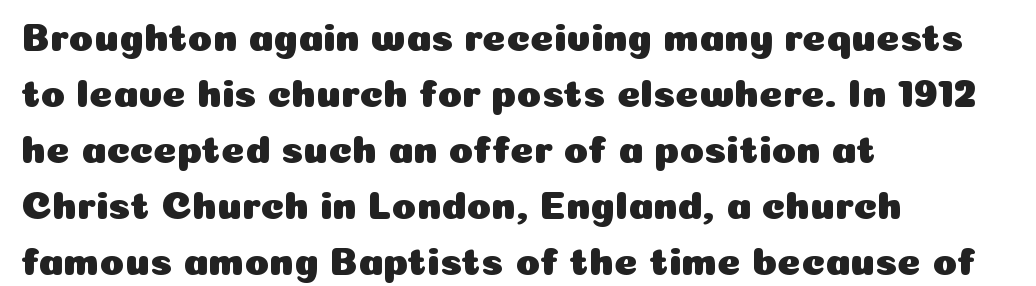
{"serif": "no", "italic": "no", "width": "normal", "stroke_contrast": "low", "x_height": "medium", "monospaced": "no", "underline": "no", "align": "left", "line_spacing": "normal", "line_spacing_ratio": 1.4, "letter_spacing": "normal", "letter_spacing_em": 0.0, "glyph_px": 40}
